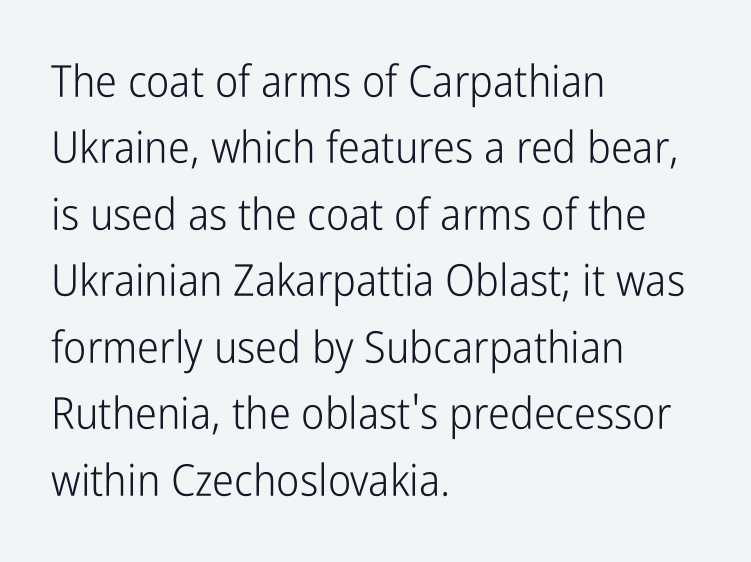
These lines are rendered in a variable-pitch font. Italic: no, the glyphs are upright roman. Weight: in the light-to-regular range. Visually the block forms a straight wall on the left and a jagged coastline on the right. Horizontal bands of white between lines are of average thickness. The font family rendered here belongs to the sans-serif group.
